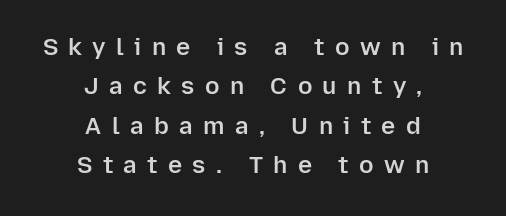
The image shows 24 px text type, upright; set centered, normal line spacing (1.64x), unusually wide letter spacing (+0.43 em), not underlined.
